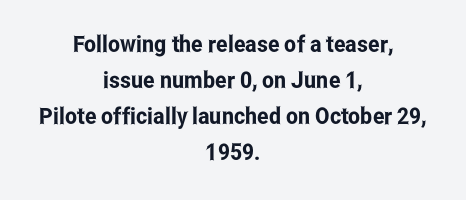
Each row of text sits above clean, open space. Reading down the column, the eye jumps a familiar distance to each next line. The lines are quadded center. You could call the tracking neutral — neither tight nor loose. The letters stand upright; this is a roman face.
